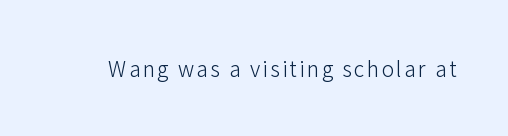
Nope, not italic — everything's standing straight. Weight: regular or lighter. This rendering features lettering with no underline.
